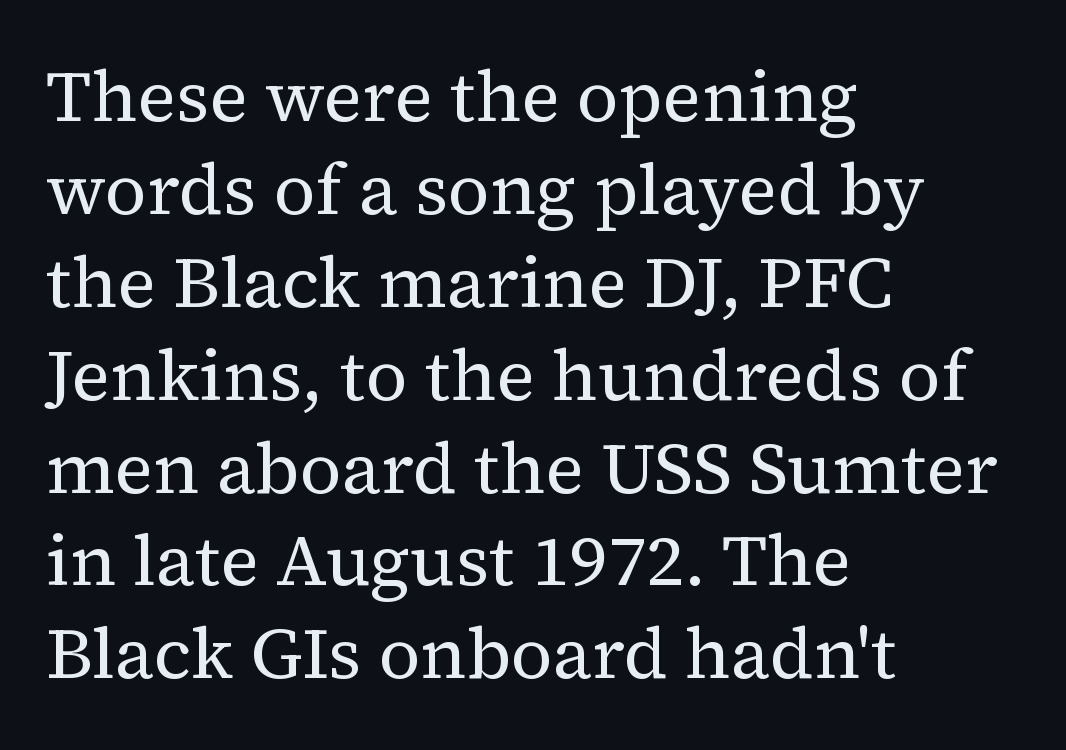
{"serif": "yes", "italic": "no", "bold": "no", "weight": "regular", "width": "normal", "stroke_contrast": "medium", "x_height": "medium", "monospaced": "no", "underline": "no", "align": "left", "line_spacing": "normal", "line_spacing_ratio": 1.29, "letter_spacing": "normal", "letter_spacing_em": 0.0, "glyph_px": 72}
